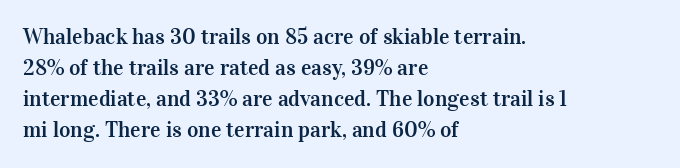
No italicization has been applied; the sample stays upright. The text block is weighted toward the left margin, trailing off unevenly rightward. Each row of text sits above clean, open space. Leading matches the norm, producing a regular column. Nobody touched the tracking dial on this one.
